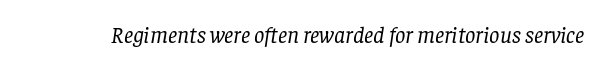
On a weight scale, this lands at 450 or below. The horizontal fit of the characters is conventional and even. The glyphs are unaccompanied by any horizontal stroke below them. The lettering tilts uniformly, giving the passage an italic look.
